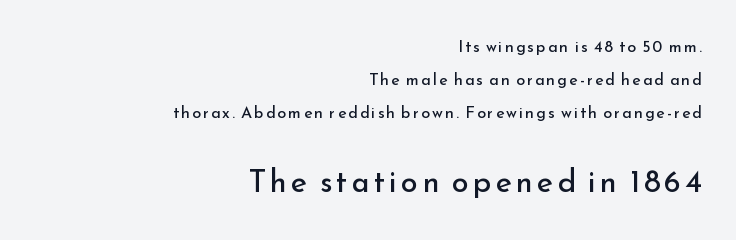
{"serif": "no", "italic": "no", "bold": "no", "weight": "regular", "width": "normal", "stroke_contrast": "low", "x_height": "small", "monospaced": "no", "underline": "no", "align": "right", "line_spacing": "loose", "line_spacing_ratio": 2.05, "larger_block": "second", "size_ratio": 1.94, "glyph_px": 31}
